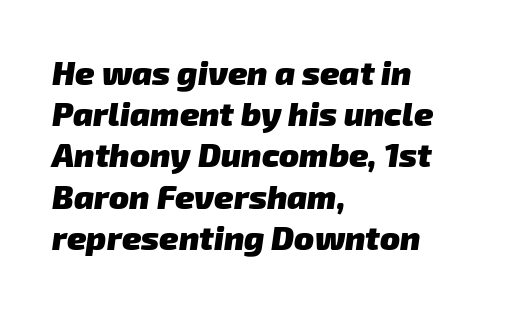
The image shows 33 px heavy sans-serif type; set left-aligned, normal line spacing (1.25x), normal letter spacing, not underlined; low stroke contrast and a medium x-height.
